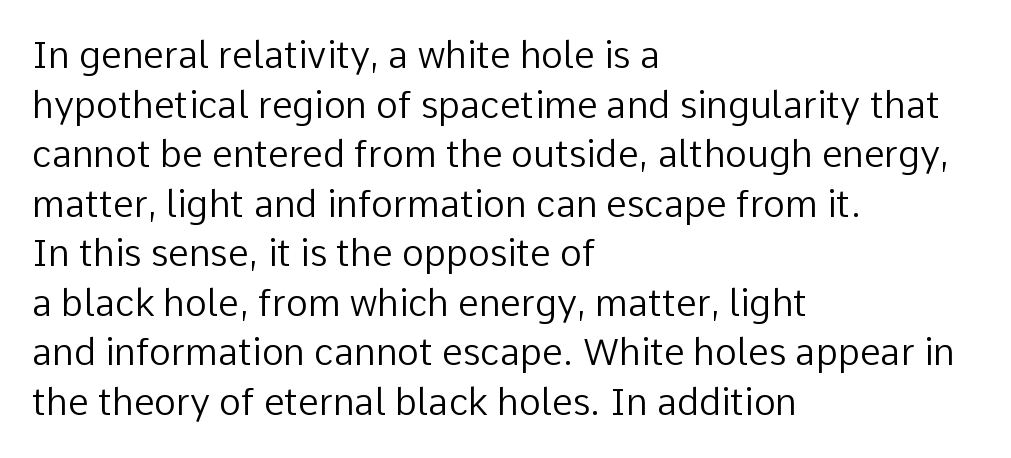
The image shows 37 px regular-weight sans-serif type, upright; set left-aligned, normal line spacing (1.34x), normal letter spacing, not underlined; low stroke contrast and a medium x-height.
